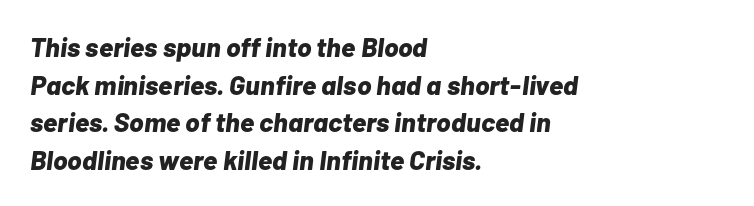
The image shows 27 px bold type, italic (leaning right); set left-aligned, normal line spacing (1.39x), normal letter spacing, not underlined.
